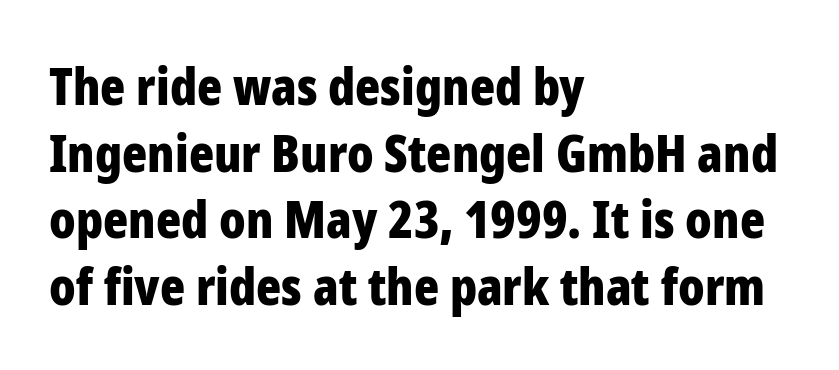
Q: Is the text bold? A: Yes.
Q: Is the text italic (slanted)? A: No, it is upright.
Q: Is the typeface a serif or a sans-serif typeface? A: Sans-serif.
Q: Is the text underlined? A: No.
Q: How is the paragraph aligned? A: Left-aligned.
Q: Is the spacing between letters normal or unusually wide? A: Normal.
Q: Is the spacing between lines tight, normal or loose? A: Normal.
Q: Width (condensed, normal, or wide)? A: Condensed.
Q: Stroke contrast? A: Low.
Q: x-height? A: Medium.
Q: Monospaced? A: No.
